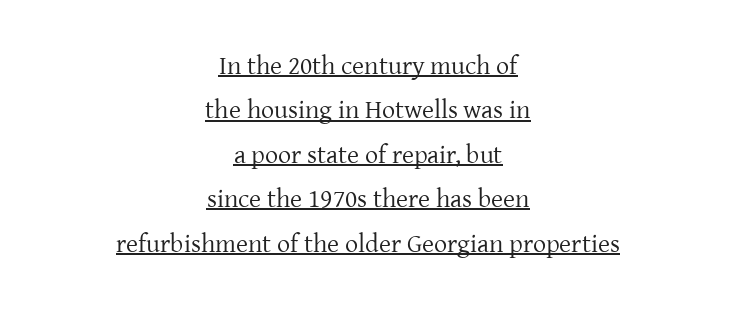
{"italic": "no", "bold": "no", "underline": "yes", "align": "center", "line_spacing_ratio": 1.71, "letter_spacing": "normal", "letter_spacing_em": 0.0, "glyph_px": 26}
